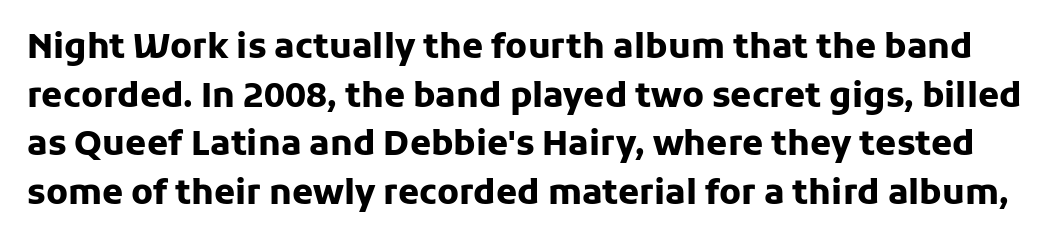
The image shows 34 px heavy sans-serif type, upright; set normal line spacing (1.43x), normal letter spacing, not underlined; low stroke contrast and a medium x-height.
